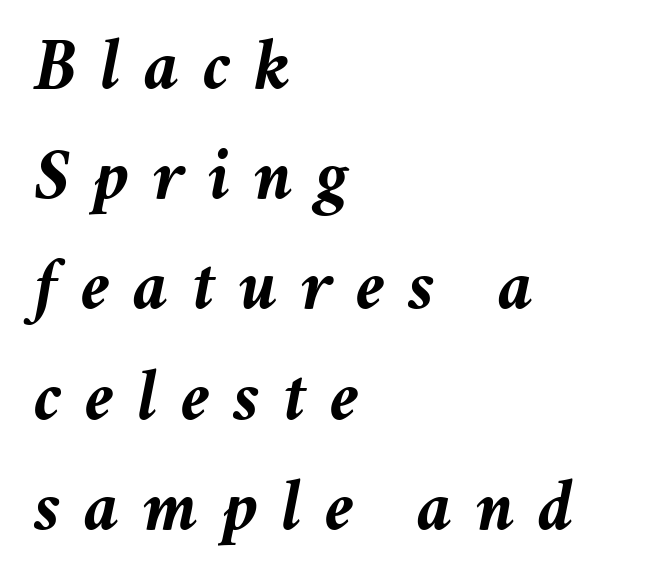
{"italic": "yes", "lean": "right", "slant_degrees": 11, "bold": "yes", "weight": "semibold", "width": "normal", "stroke_contrast": "medium", "x_height": "medium", "monospaced": "no", "underline": "no", "align": "left", "line_spacing": "normal", "line_spacing_ratio": 1.47, "letter_spacing": "wide", "letter_spacing_em": 0.31, "glyph_px": 75}
